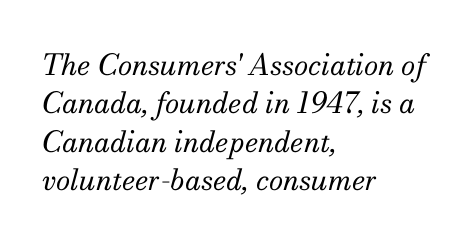
The image shows 29 px regular-weight serif type, italic (leaning right); set left-aligned, normal line spacing (1.32x), normal letter spacing, not underlined; medium stroke contrast and a small x-height.
